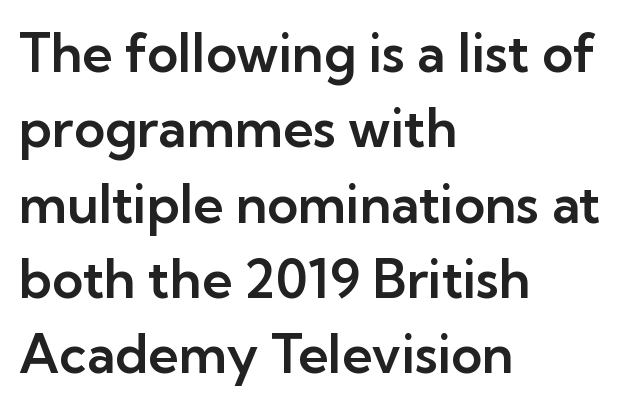
Caption: multi-line text, flush left, ragged right. How are the letters spaced? Ordinarily, with no added tracking. Posture: upright roman. The font family rendered here belongs to the sans-serif group. The space beneath each line is pristine and unruled.
